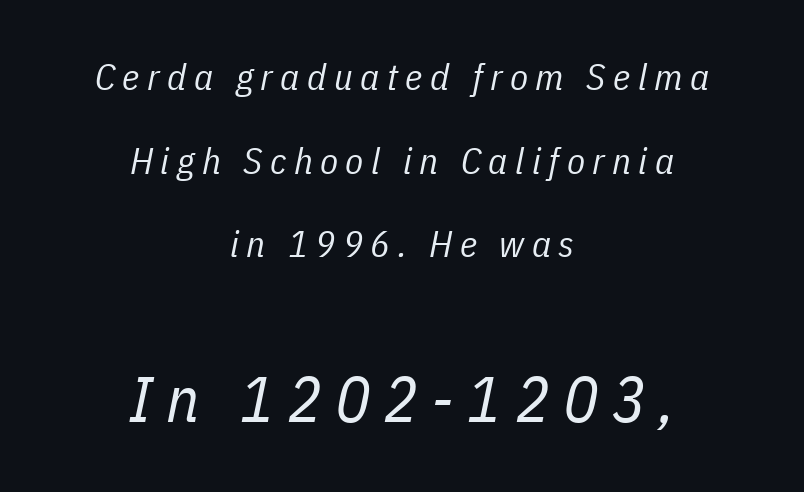
This is oblique type, the kind used for emphasis or titles. The rendering positions every line midway between the sides. Here the designer chose a conventional face with non-uniform glyph widths. Students, observe: this is what heavily led, spacious text looks like.
